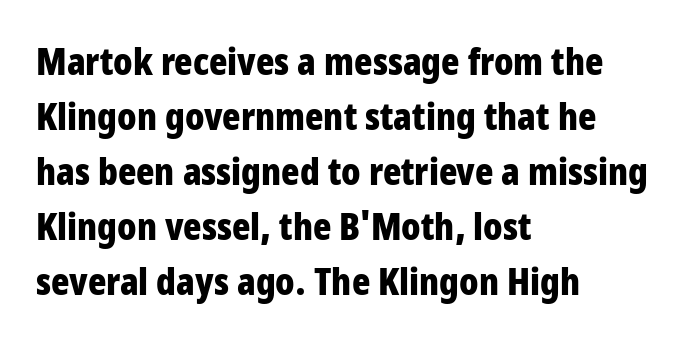
Q: Is the text bold? A: Yes.
Q: Is the text italic (slanted)? A: No, it is upright.
Q: Is the typeface a serif or a sans-serif typeface? A: Sans-serif.
Q: Is the text underlined? A: No.
Q: How is the paragraph aligned? A: Left-aligned.
Q: Is the spacing between letters normal or unusually wide? A: Normal.
Q: Is the spacing between lines tight, normal or loose? A: Normal.
Q: Width (condensed, normal, or wide)? A: Condensed.
Q: Stroke contrast? A: Low.
Q: x-height? A: Large.
Q: Monospaced? A: No.
